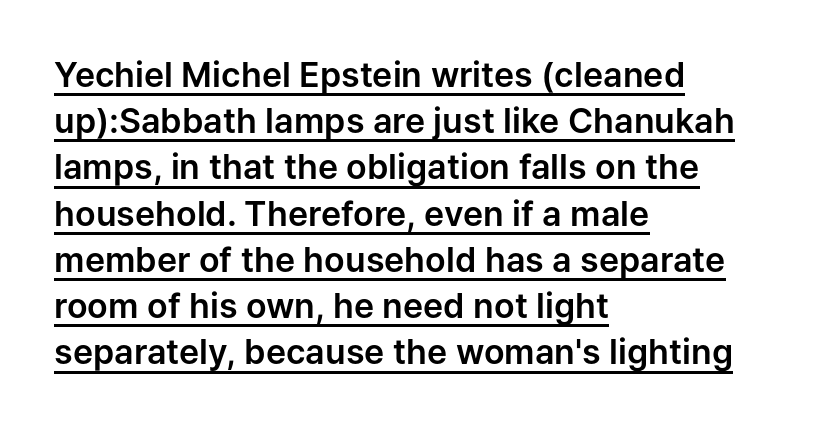
{"serif": "no", "italic": "no", "width": "normal", "stroke_contrast": "low", "x_height": "medium", "monospaced": "no", "underline": "yes", "align": "left", "line_spacing": "normal", "line_spacing_ratio": 1.36, "letter_spacing": "normal", "letter_spacing_em": 0.0, "glyph_px": 34}
